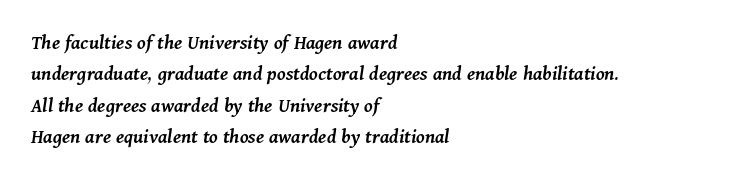
The font's italic variant was chosen for this text. Unmarked baselines from the first word to the last. Words appear dense and cohesive because spacing is normal. Semibold letterforms, between regular and bold.
